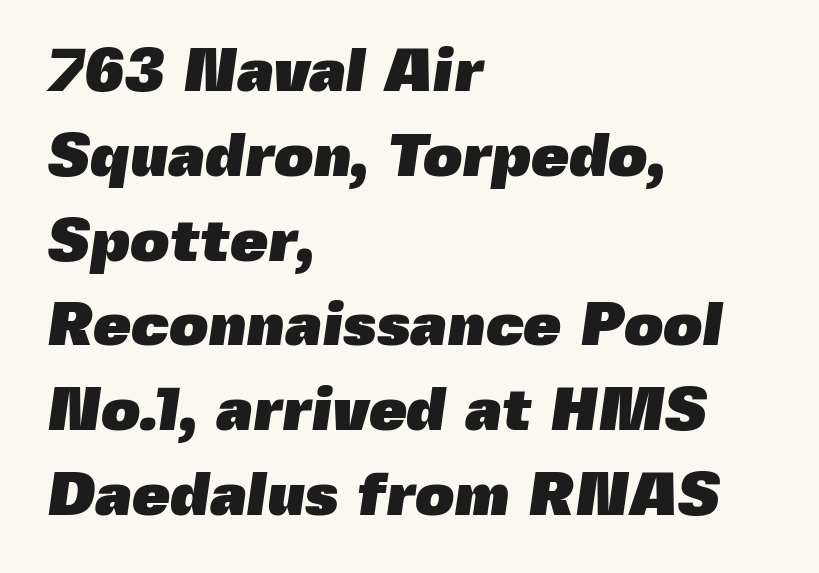
Students, observe: this is what conventionally led text looks like. Beneath every word, the page is bare. Stroke terminals: plain, sans-serif. Letter spacing: default. Note the varied advance widths — an 'i' is clearly narrower than an 'm'. As a designer I'd log this as weight 700, bold.
